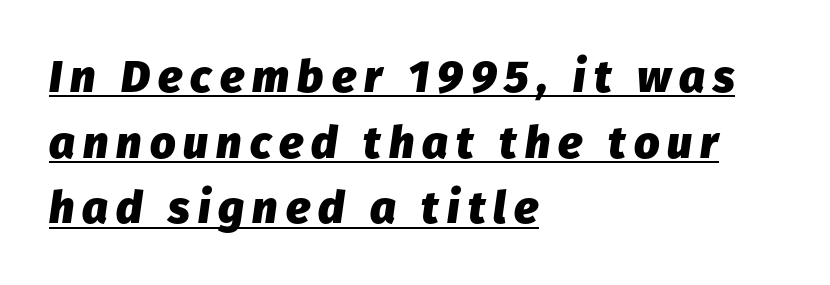
The image shows 45 px heavy type, italic (leaning right); set left-aligned, normal line spacing (1.46x), underlined; low stroke contrast and a medium x-height.
